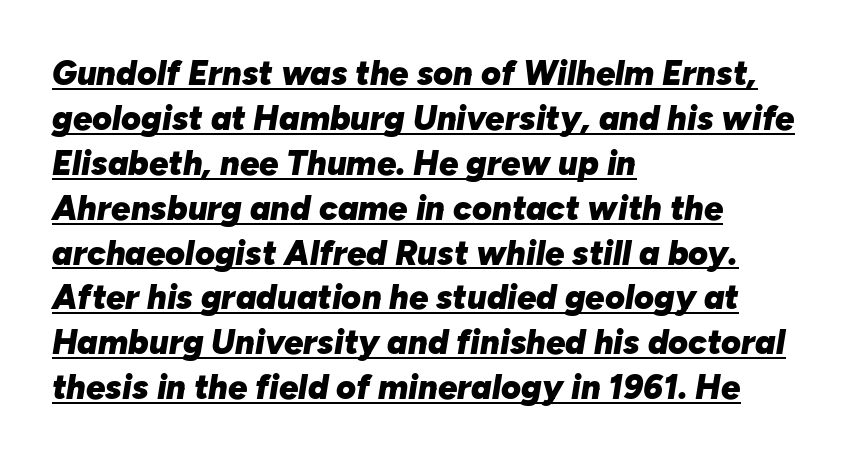
Q: Is the text bold? A: Yes.
Q: Is the text italic (slanted)? A: Yes, it leans right by about 10 degrees.
Q: Is the text underlined? A: Yes.
Q: How is the paragraph aligned? A: Left-aligned.
Q: Is the spacing between letters normal or unusually wide? A: Normal.
Q: Is the spacing between lines tight, normal or loose? A: Normal.
Q: Width (condensed, normal, or wide)? A: Normal.
Q: Stroke contrast? A: Low.
Q: x-height? A: Medium.
Q: Monospaced? A: No.
